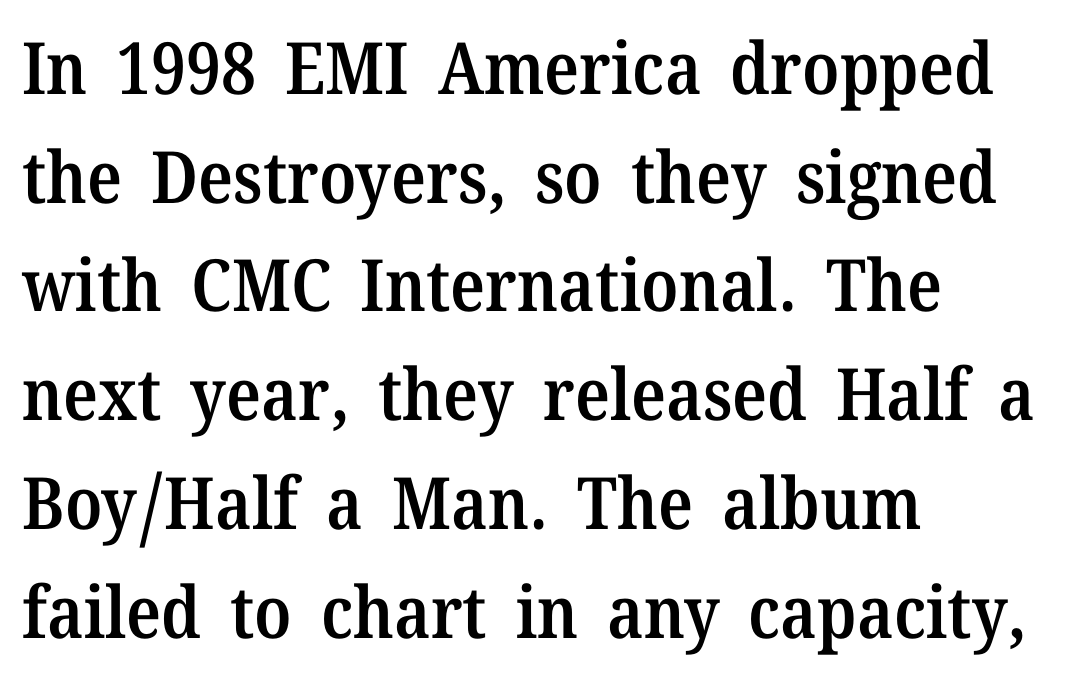
Q: Is the text bold? A: Semi-bold.
Q: Is the text italic (slanted)? A: No, it is upright.
Q: Is the typeface a serif or a sans-serif typeface? A: Serif.
Q: Is the text underlined? A: No.
Q: How is the paragraph aligned? A: Left-aligned.
Q: Is the spacing between letters normal or unusually wide? A: Normal.
Q: Is the spacing between lines tight, normal or loose? A: Normal.
Q: Width (condensed, normal, or wide)? A: Normal.
Q: Stroke contrast? A: Medium.
Q: x-height? A: Medium.
Q: Monospaced? A: No.
